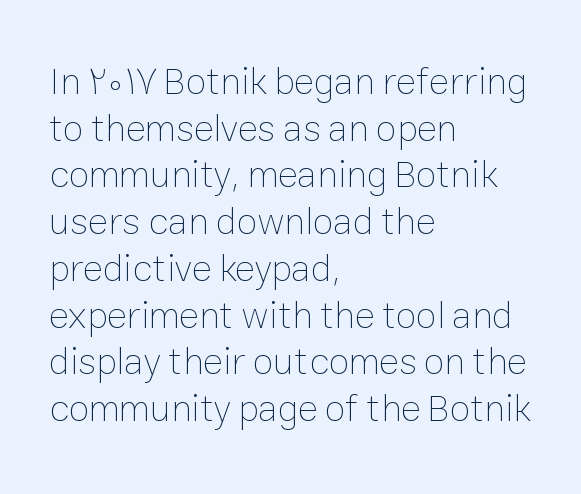
This rendering leaves character spacing at its baseline value. The string is rendered with underlining switched off. Do the letters lean? They stand straight. Proportional: the letters do not fall into vertical columns.
